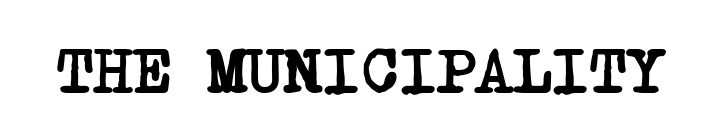
The image shows 65 px semibold, condensed serif type; set normal letter spacing, not underlined; low stroke contrast and a large x-height.
